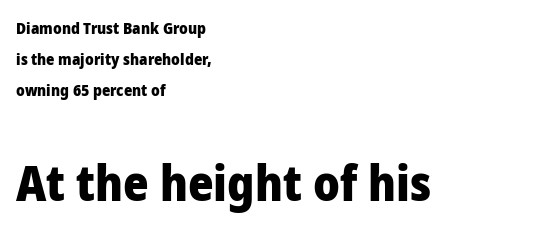
Is there any slant? The stems are plumb. The composition opens small and finishes big. What stands out about the letter spacing? Nothing — it is the standard amount. The gap between lines stays unmarked.
